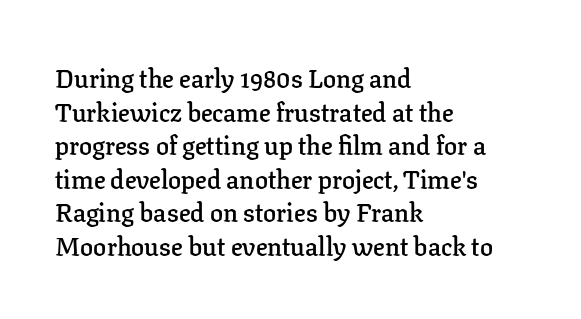
Each row of text sits above clean, open space. Notice how the passage keeps a crisp vertical edge on the left only. These lines keep a tight, regular rhythm from letter to letter. The strokes are fattened partway — semibold, not bold. Regarding leading, the lines here are spaced in the standard way. Upright lettering throughout.
